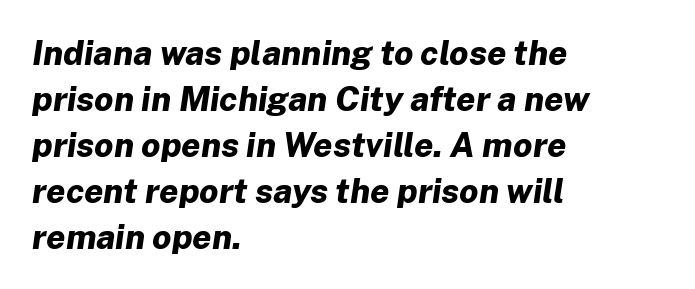
Q: Is the text bold? A: Yes.
Q: Is the text italic (slanted)? A: Yes, it leans right by about 8 degrees.
Q: Is the text underlined? A: No.
Q: How is the paragraph aligned? A: Left-aligned.
Q: Is the spacing between letters normal or unusually wide? A: Normal.
Q: Is the spacing between lines tight, normal or loose? A: Normal.
Q: Width (condensed, normal, or wide)? A: Normal.
Q: Stroke contrast? A: Low.
Q: x-height? A: Medium.
Q: Monospaced? A: No.
